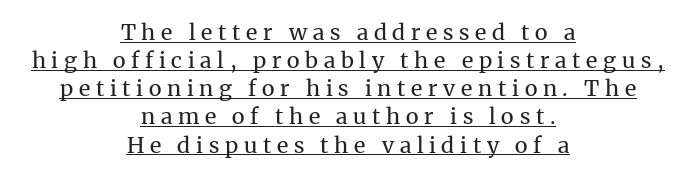
{"italic": "no", "bold": "no", "underline": "yes", "align": "center", "line_spacing": "normal", "line_spacing_ratio": 1.28, "letter_spacing": "wide", "letter_spacing_em": 0.26, "glyph_px": 22}
